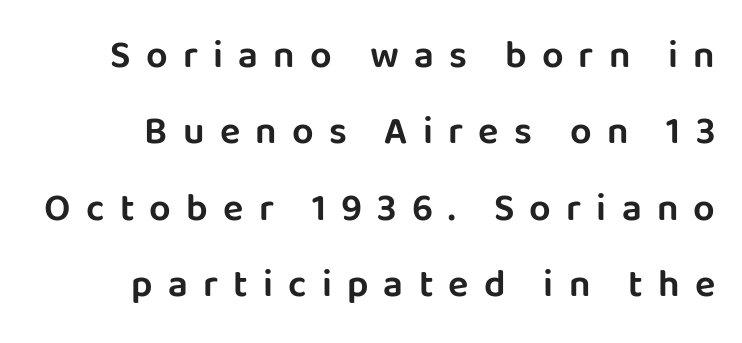
Q: Is the text italic (slanted)? A: No, it is upright.
Q: Is the typeface a serif or a sans-serif typeface? A: Sans-serif.
Q: Is the text underlined? A: No.
Q: How is the paragraph aligned? A: Right-aligned.
Q: Is the spacing between letters normal or unusually wide? A: Unusually wide.
Q: Is the spacing between lines tight, normal or loose? A: Loose.
Q: Width (condensed, normal, or wide)? A: Normal.
Q: Stroke contrast? A: Low.
Q: x-height? A: Large.
Q: Monospaced? A: No.
